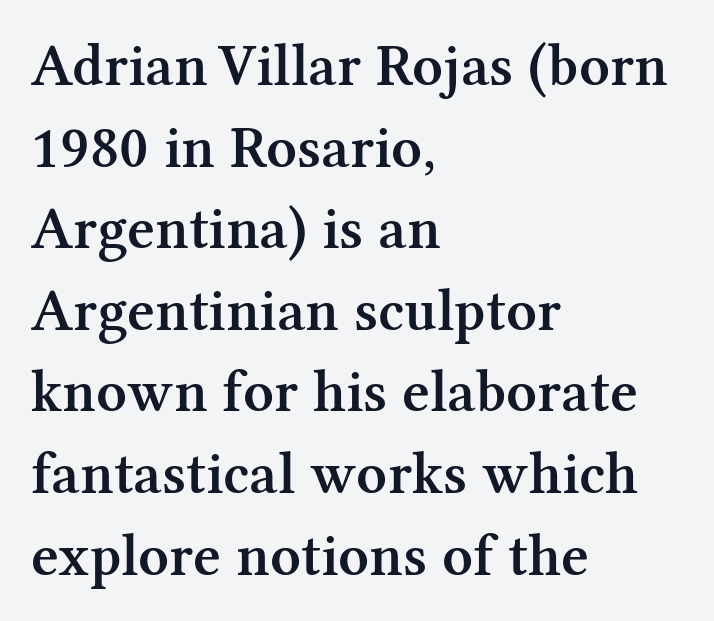
Q: Is the text bold? A: Semi-bold.
Q: Is the text italic (slanted)? A: No, it is upright.
Q: Is the typeface a serif or a sans-serif typeface? A: Serif.
Q: Is the text underlined? A: No.
Q: How is the paragraph aligned? A: Left-aligned.
Q: Is the spacing between letters normal or unusually wide? A: Normal.
Q: Is the spacing between lines tight, normal or loose? A: Normal.
Q: Width (condensed, normal, or wide)? A: Normal.
Q: Stroke contrast? A: Medium.
Q: x-height? A: Medium.
Q: Monospaced? A: No.
